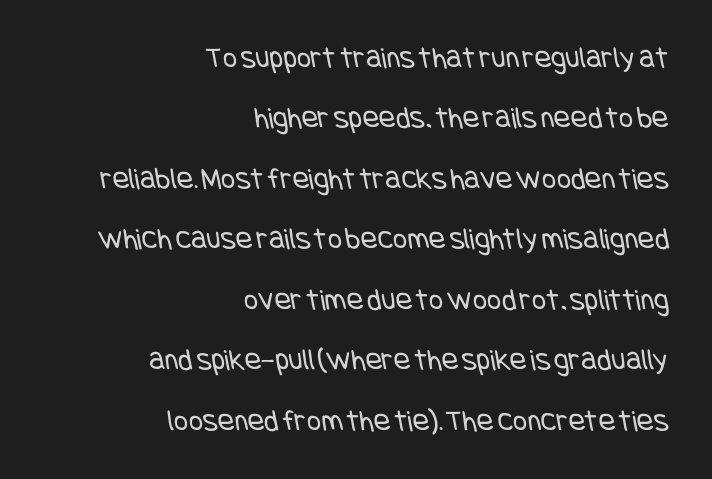
The paragraph has a hard right edge and a soft left edge. Quick note: interline space is abundant. Nobody touched the tracking dial on this one. The space directly below the letters is spotless.
